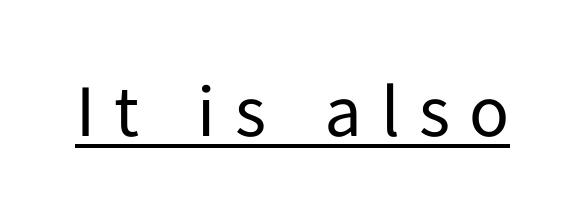
The image shows 74 px regular-weight sans-serif type, upright; set unusually wide letter spacing (+0.26 em), underlined; low stroke contrast and a medium x-height.
